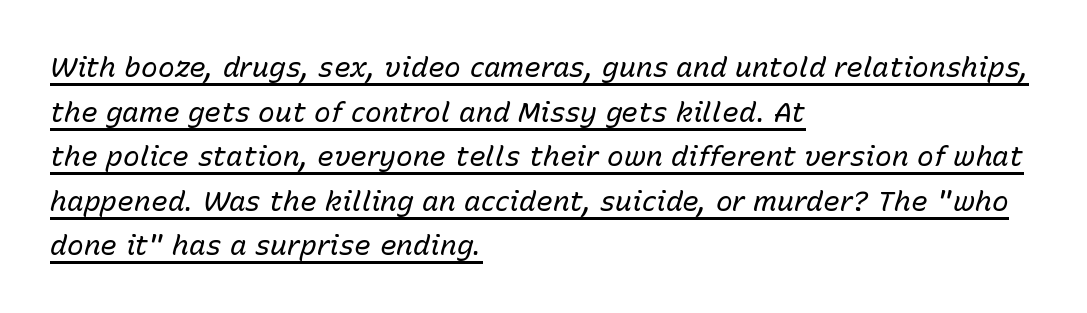
Q: Is the text bold? A: No.
Q: Is the text italic (slanted)? A: Yes, it leans right by about 15 degrees.
Q: Is the text underlined? A: Yes.
Q: How is the paragraph aligned? A: Left-aligned.
Q: Is the spacing between letters normal or unusually wide? A: Normal.
Q: Is the spacing between lines tight, normal or loose? A: Normal.
Q: Width (condensed, normal, or wide)? A: Normal.
Q: Stroke contrast? A: Low.
Q: x-height? A: Medium.
Q: Monospaced? A: No.
